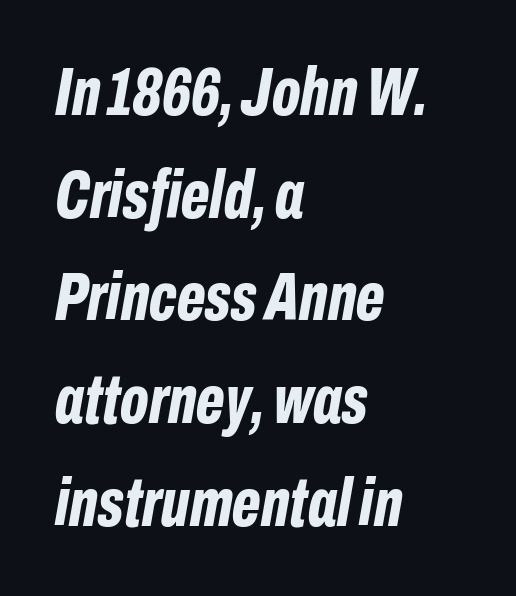
Vertical spacing — default. No extra tracking has been applied to these lines. Characters are canted at an angle relative to the baseline's perpendicular. These words are printed bold, with thick strokes throughout. The lines in this sample share a left origin and differ only in where they stop.
